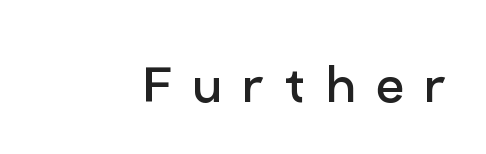
{"serif": "no", "italic": "no", "bold": "no", "weight": "regular", "width": "normal", "stroke_contrast": "low", "x_height": "medium", "monospaced": "no", "underline": "no", "align": "right", "letter_spacing": "wide", "letter_spacing_em": 0.33, "glyph_px": 61}
